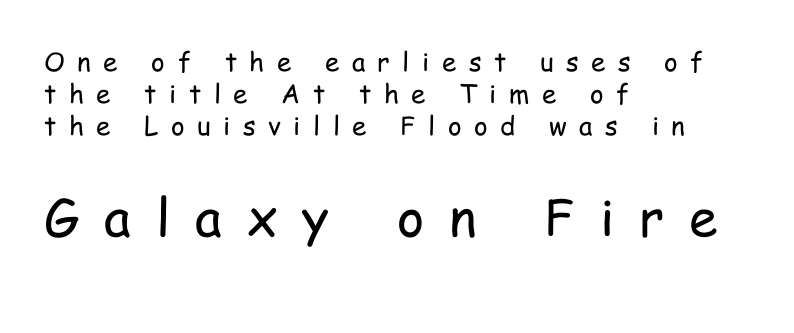
The gap between lines stays unmarked. This sample is left-justified, so line endings fall wherever the words run out. The letterforms sit at book weight or below. Substantial extra tracking has been applied to these lines. Serifs: no, the terminals of the letterforms are clean.
